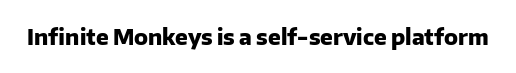
{"italic": "no", "bold": "yes", "underline": "no", "letter_spacing": "normal", "letter_spacing_em": 0.0, "glyph_px": 21}
